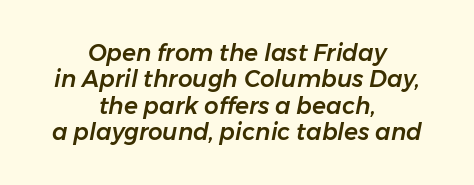
Q: Is the text italic (slanted)? A: Yes, it leans right by about 11 degrees.
Q: Is the text underlined? A: No.
Q: How is the paragraph aligned? A: Centered.
Q: Is the spacing between letters normal or unusually wide? A: Normal.
Q: Is the spacing between lines tight, normal or loose? A: Tight.
